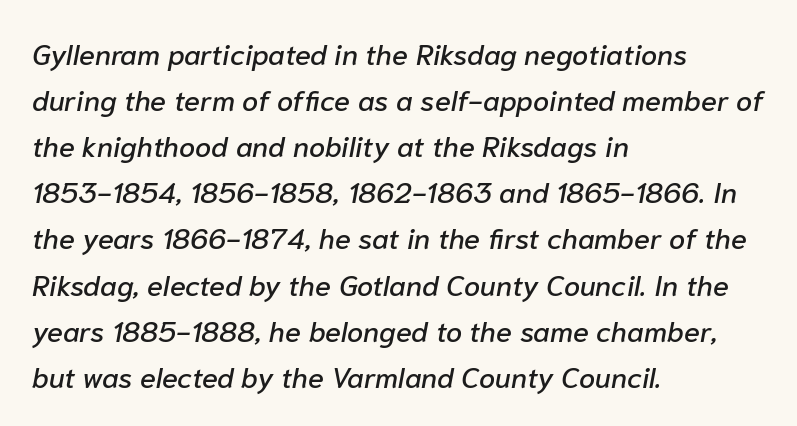
The image shows 29 px text type, italic (leaning right); set left-aligned, normal line spacing (1.59x), normal letter spacing, not underlined; low stroke contrast and a medium x-height.
